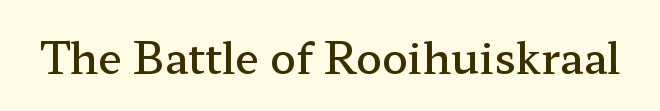
Q: Is the text bold? A: Semi-bold.
Q: Is the text italic (slanted)? A: No, it is upright.
Q: Is the typeface a serif or a sans-serif typeface? A: Serif.
Q: Is the text underlined? A: No.
Q: Is the spacing between letters normal or unusually wide? A: Normal.
Q: Width (condensed, normal, or wide)? A: Wide.
Q: Stroke contrast? A: Low.
Q: x-height? A: Medium.
Q: Monospaced? A: No.
